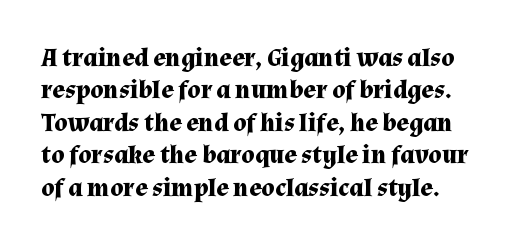
The image shows 26 px bold type, upright; set normal line spacing (1.25x), normal letter spacing, not underlined.
